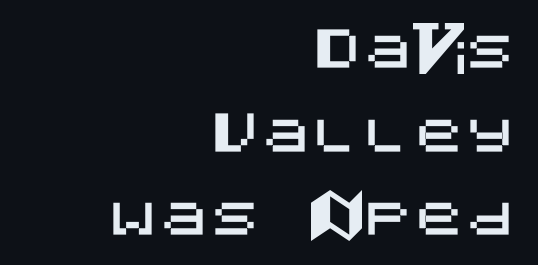
Q: Is the text italic (slanted)? A: No, it is upright.
Q: Is the typeface a serif or a sans-serif typeface? A: Sans-serif.
Q: Is the text underlined? A: No.
Q: How is the paragraph aligned? A: Right-aligned.
Q: Is the spacing between letters normal or unusually wide? A: Normal.
Q: Is the spacing between lines tight, normal or loose? A: Normal.
Q: Width (condensed, normal, or wide)? A: Normal.
Q: Stroke contrast? A: Medium.
Q: x-height? A: Large.
